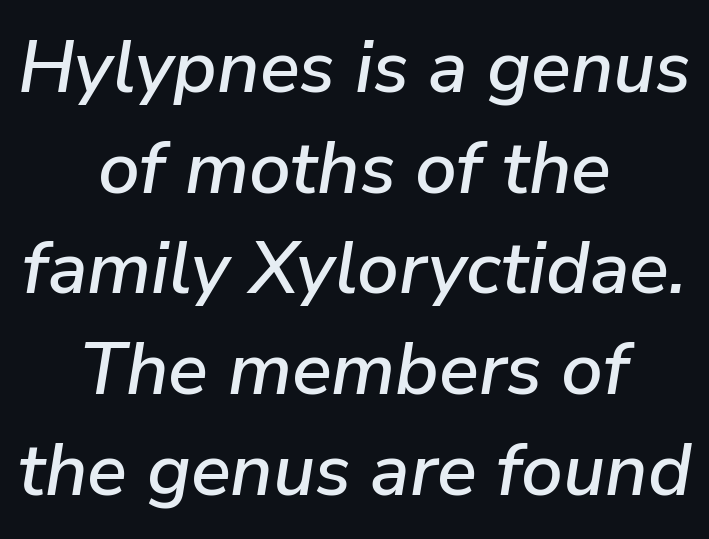
Q: Is the text italic (slanted)? A: Yes, it leans right by about 9 degrees.
Q: Is the text underlined? A: No.
Q: How is the paragraph aligned? A: Centered.
Q: Is the spacing between letters normal or unusually wide? A: Normal.
Q: Is the spacing between lines tight, normal or loose? A: Normal.
Q: Width (condensed, normal, or wide)? A: Normal.
Q: Stroke contrast? A: Low.
Q: x-height? A: Medium.
Q: Monospaced? A: No.
